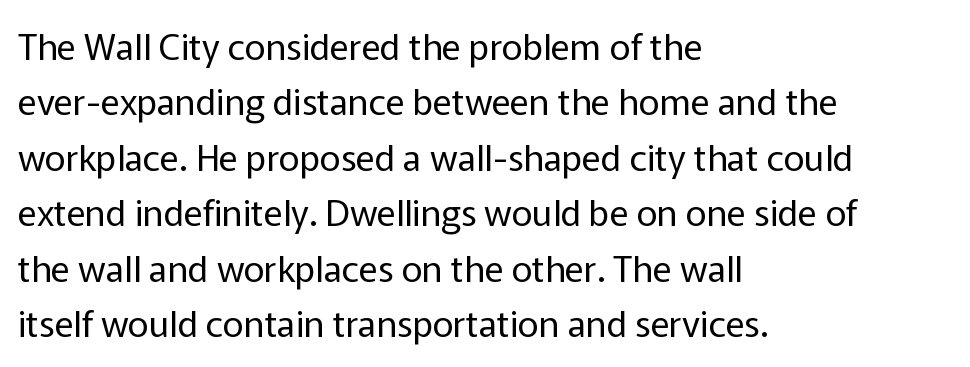
The image shows 36 px regular-weight sans-serif type, upright; set left-aligned, normal line spacing (1.54x), normal letter spacing, not underlined; low stroke contrast and a medium x-height.
